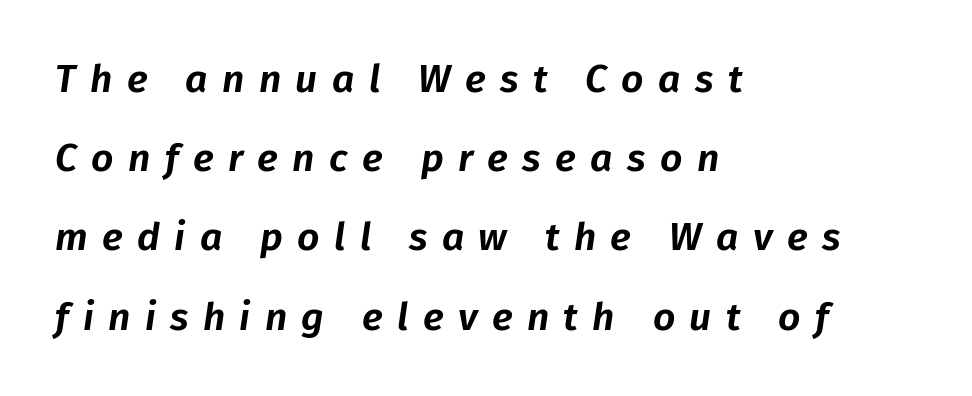
Q: Is the text italic (slanted)? A: Yes, it leans right by about 8 degrees.
Q: Is the text underlined? A: No.
Q: How is the paragraph aligned? A: Left-aligned.
Q: Is the spacing between letters normal or unusually wide? A: Unusually wide.
Q: Is the spacing between lines tight, normal or loose? A: Loose.
Q: Width (condensed, normal, or wide)? A: Normal.
Q: Stroke contrast? A: Low.
Q: x-height? A: Medium.
Q: Monospaced? A: No.
